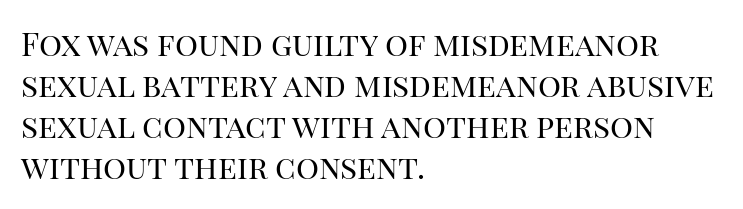
{"serif": "yes", "italic": "no", "bold": "no", "weight": "regular", "width": "normal", "stroke_contrast": "high", "x_height": "large", "monospaced": "no", "underline": "no", "align": "left", "line_spacing": "normal", "line_spacing_ratio": 1.28, "letter_spacing": "normal", "letter_spacing_em": 0.0, "glyph_px": 32}
